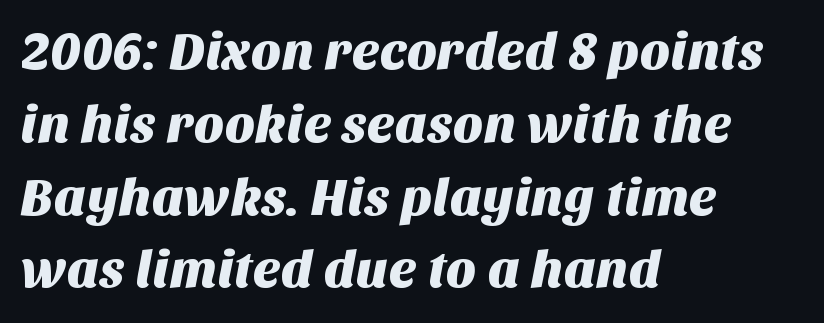
The image shows 52 px sans-serif type; set left-aligned, normal line spacing (1.4x), normal letter spacing, not underlined; medium stroke contrast and a large x-height.
